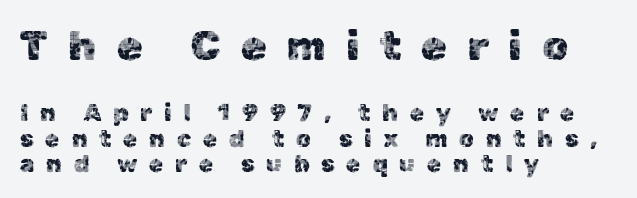
Characters follow at a spacing far wider than the type designer built in. A student would call this left alignment; a typographer would say flush left, rag right. Is there much room between lines? No — they nearly touch. Note the varied advance widths — an 'i' is clearly narrower than an 'm'. Two sizes are in play, and the larger belongs to the first block. In terms of posture, this sample is upright.
